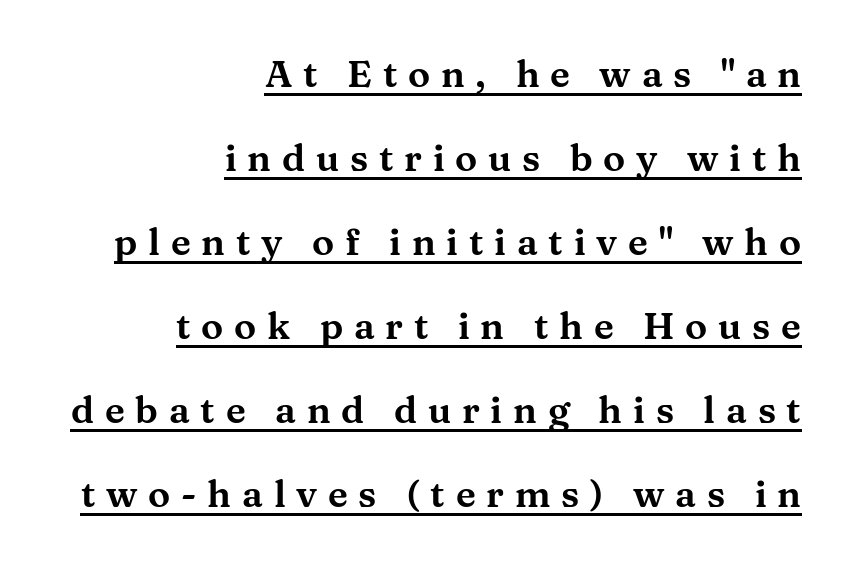
Q: Is the text italic (slanted)? A: No, it is upright.
Q: Is the typeface a serif or a sans-serif typeface? A: Serif.
Q: Is the text underlined? A: Yes.
Q: How is the paragraph aligned? A: Right-aligned.
Q: Is the spacing between letters normal or unusually wide? A: Unusually wide.
Q: Is the spacing between lines tight, normal or loose? A: Loose.
Q: Width (condensed, normal, or wide)? A: Wide.
Q: Stroke contrast? A: Medium.
Q: x-height? A: Medium.
Q: Monospaced? A: No.
